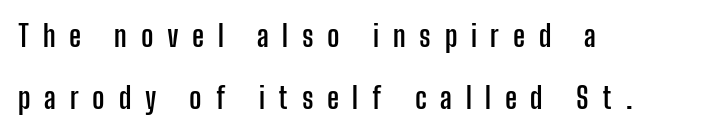
The image shows 29 px semibold, condensed sans-serif type, upright; set left-aligned, loose line spacing (2.13x), unusually wide letter spacing (+0.47 em), not underlined; low stroke contrast and a medium x-height.
